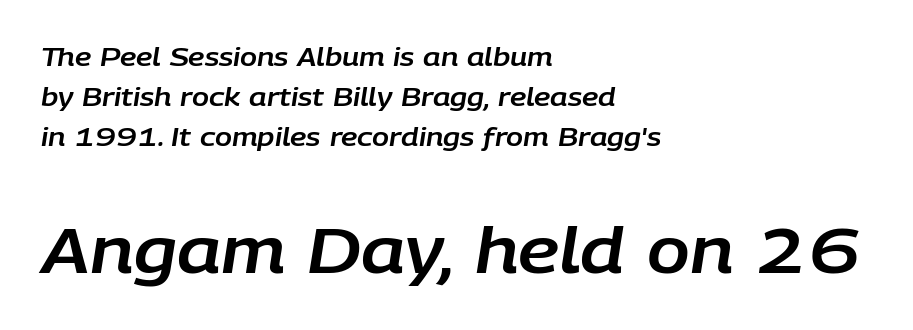
The image shows 63 px text type, italic (leaning right); set left-aligned, normal line spacing (1.61x), normal letter spacing, not underlined; the second (bottom) block is 2.52x larger; low stroke contrast and a large x-height.
